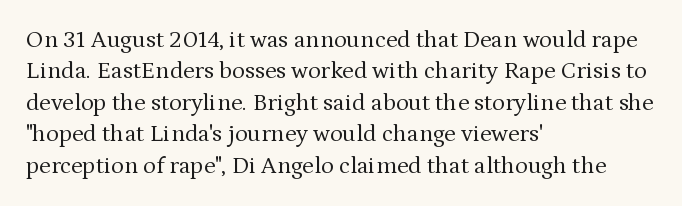
The image shows 24 px text type, upright; set left-aligned, normal line spacing (1.31x), normal letter spacing, not underlined.
